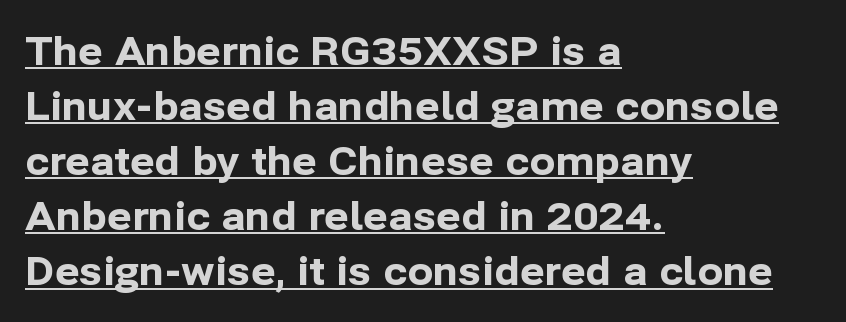
Underlined type. Each letter keeps its own natural width here, so spacing adapts to shape. Horizontally, the lines are justified to the leading edge only. The passage shown has conventional tracking throughout. The lettering holds an erect, upright posture throughout. The font family rendered here belongs to the sans-serif group.
